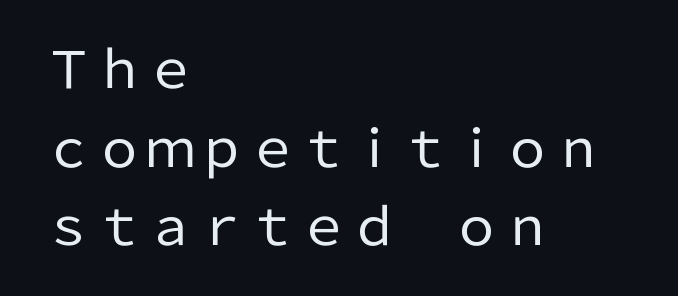
{"serif": "no", "italic": "no", "bold": "no", "weight": "regular", "width": "normal", "stroke_contrast": "low", "x_height": "medium", "monospaced": "no", "underline": "no", "align": "left", "line_spacing": "normal", "line_spacing_ratio": 1.54, "letter_spacing": "normal", "letter_spacing_em": 0.0, "glyph_px": 51}
